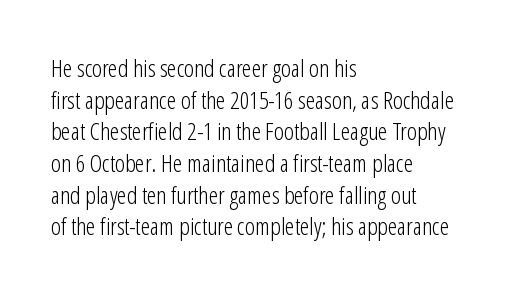
Leftover space on each line is placed entirely after the last word. The typesetting does not lean heavy: it is not bold. Honestly, the letter spacing is just normal — you wouldn't notice it. Underline: absent. If you drew a line through each stem, it would be perfectly vertical.
